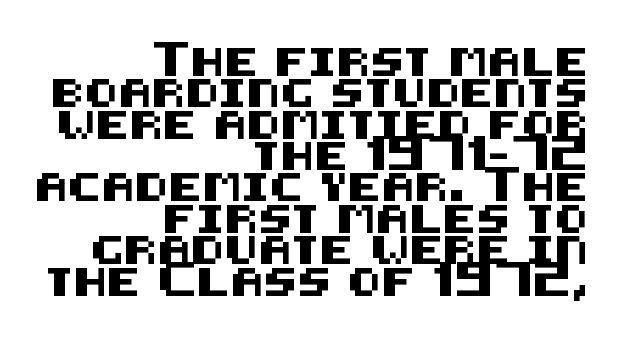
Alignment: flush right. Posture: straight, roman, zero tilt. How are the letters spaced? Ordinarily, with no added tracking. Observe the absence of serifs on each vertical stroke in this sample. Check the space under the baseline: it is left empty. The line-height multiplier appears low, near solid setting.
